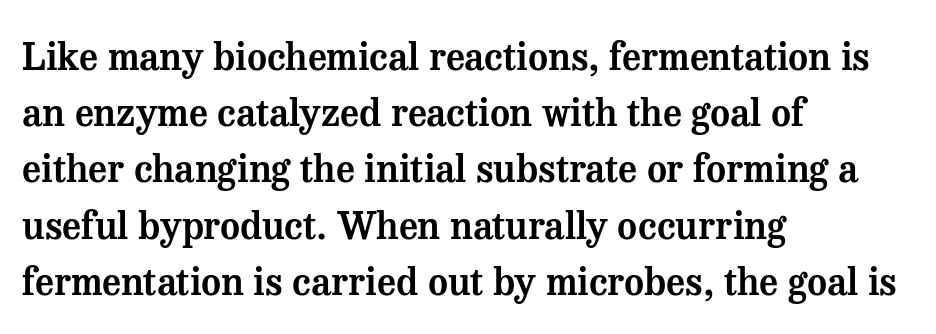
In terms of posture, this sample is upright. Left-aligned paragraph, ragged on the right. The passage shown is typed in a proportional face where columns would drift. Honestly, the row spacing looks completely unremarkable. This sample uses plain, unmodified letter spacing. Honestly, there is no underline to notice here at all.
